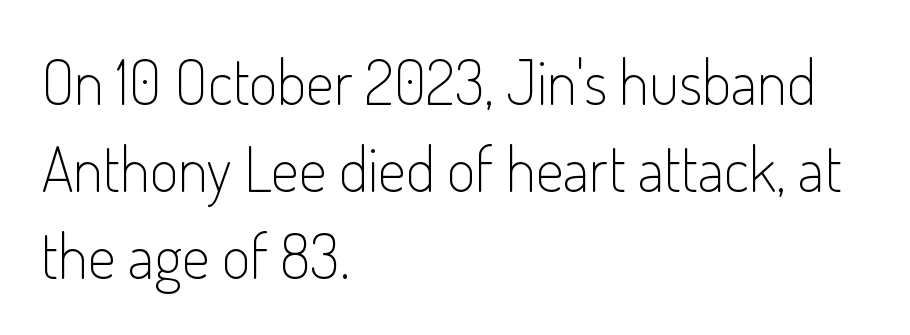
{"serif": "no", "italic": "no", "bold": "no", "weight": "light", "width": "condensed", "stroke_contrast": "low", "x_height": "small", "monospaced": "no", "underline": "no", "align": "left", "line_spacing": "normal", "line_spacing_ratio": 1.4, "letter_spacing": "normal", "letter_spacing_em": 0.0, "glyph_px": 62}
